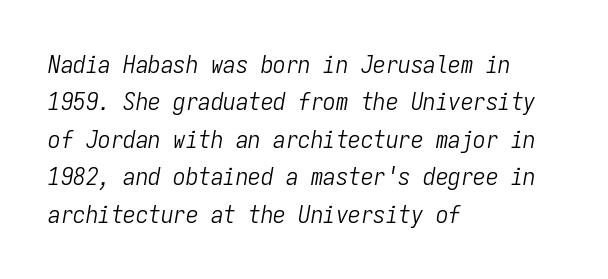
Q: Is the text bold? A: No.
Q: Is the text italic (slanted)? A: Yes, it leans right by about 9 degrees.
Q: Is the text underlined? A: No.
Q: How is the paragraph aligned? A: Left-aligned.
Q: Is the spacing between letters normal or unusually wide? A: Normal.
Q: Is the spacing between lines tight, normal or loose? A: Normal.
